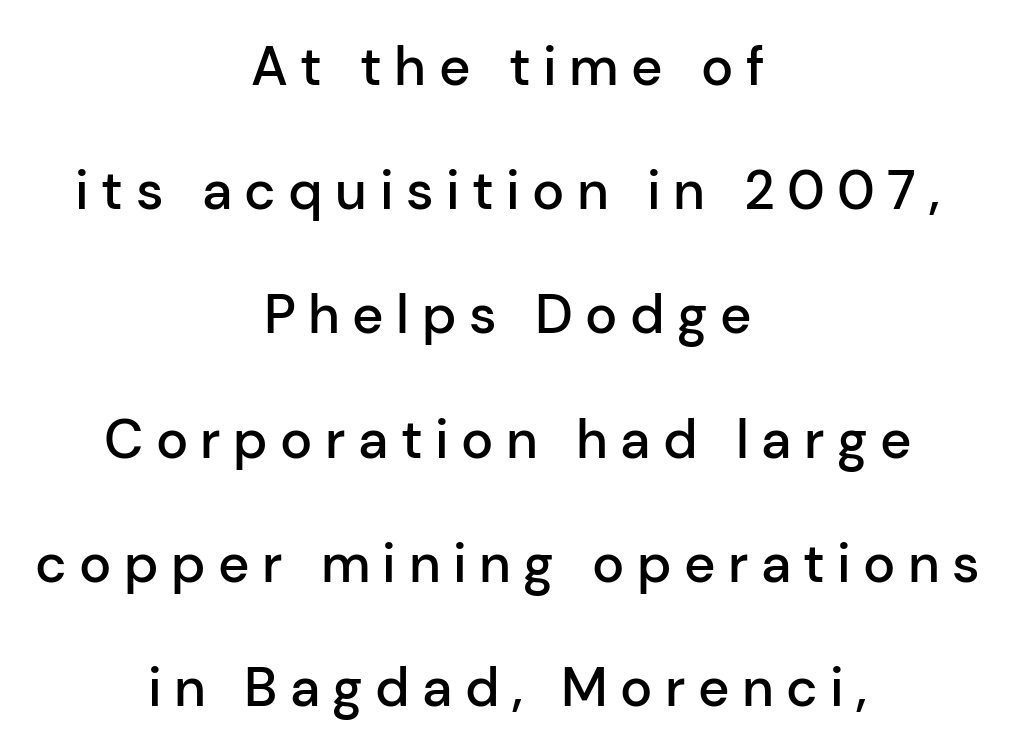
Q: Is the text bold? A: Semi-bold.
Q: Is the text italic (slanted)? A: No, it is upright.
Q: Is the typeface a serif or a sans-serif typeface? A: Sans-serif.
Q: Is the text underlined? A: No.
Q: How is the paragraph aligned? A: Centered.
Q: Is the spacing between letters normal or unusually wide? A: Unusually wide.
Q: Is the spacing between lines tight, normal or loose? A: Loose.
Q: Width (condensed, normal, or wide)? A: Normal.
Q: Stroke contrast? A: Low.
Q: x-height? A: Medium.
Q: Monospaced? A: No.
